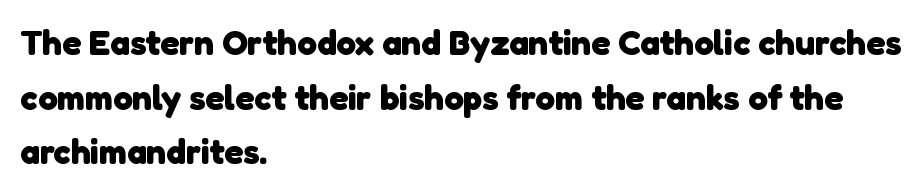
Students, note that the glyphs here touch the page at normal intervals. Each line starts at the same left margin while the right side varies. I'd call this a sans setting — the letters go barefoot. A dark, heavy texture on the line: the type is bold. Successive baselines arrive at the customary interval.
